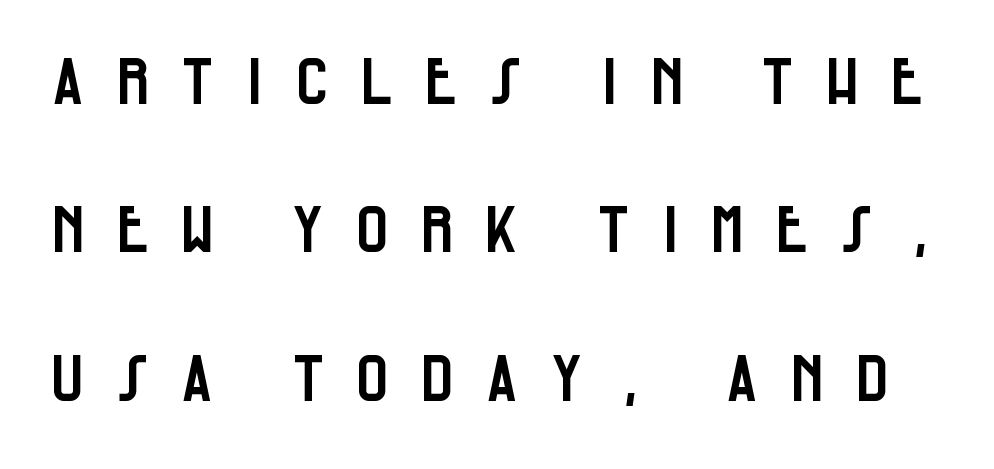
Q: Is the text italic (slanted)? A: No, it is upright.
Q: Is the typeface a serif or a sans-serif typeface? A: Sans-serif.
Q: Is the text underlined? A: No.
Q: Is the spacing between letters normal or unusually wide? A: Unusually wide.
Q: Is the spacing between lines tight, normal or loose? A: Loose.
Q: Width (condensed, normal, or wide)? A: Condensed.
Q: Stroke contrast? A: Low.
Q: x-height? A: Large.
Q: Monospaced? A: No.
